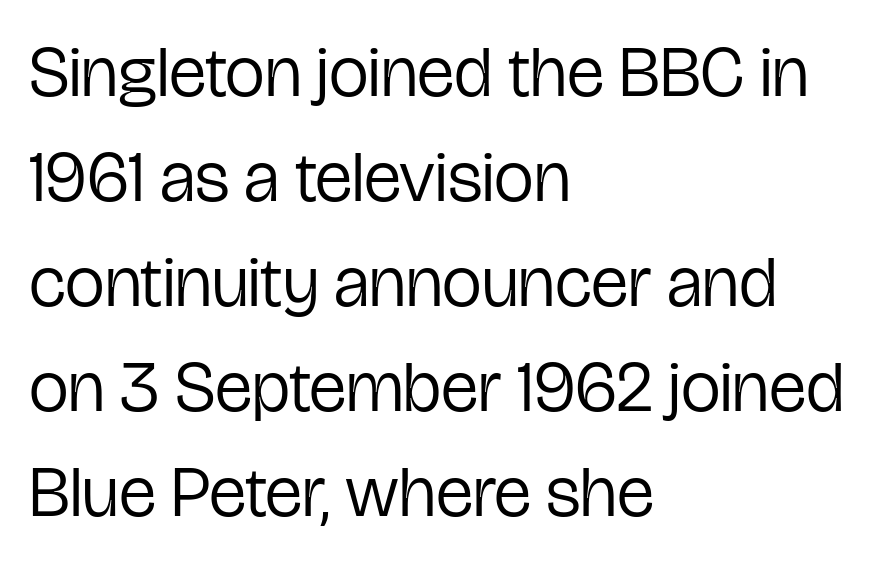
Characters follow at the spacing the type designer built in. Descenders hang freely into open space. The rendering uses natural spacing where letterforms have individual widths. A typesetter would mark this as roman, not italic.
